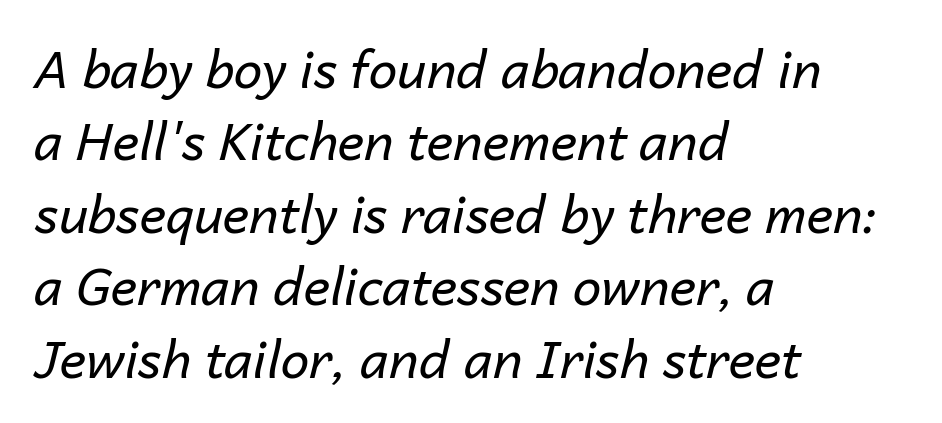
The image shows 51 px regular-weight type, italic (leaning right); set left-aligned, normal line spacing (1.42x), normal letter spacing, not underlined; low stroke contrast and a medium x-height.
